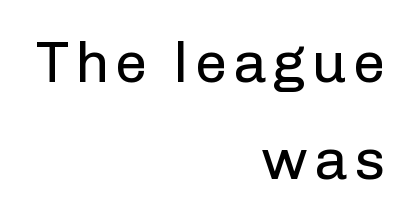
Q: Is the text bold? A: No.
Q: Is the text italic (slanted)? A: No, it is upright.
Q: Is the typeface a serif or a sans-serif typeface? A: Sans-serif.
Q: Is the text underlined? A: No.
Q: How is the paragraph aligned? A: Right-aligned.
Q: Is the spacing between lines tight, normal or loose? A: Normal.
Q: Width (condensed, normal, or wide)? A: Normal.
Q: Stroke contrast? A: Low.
Q: x-height? A: Medium.
Q: Monospaced? A: No.
